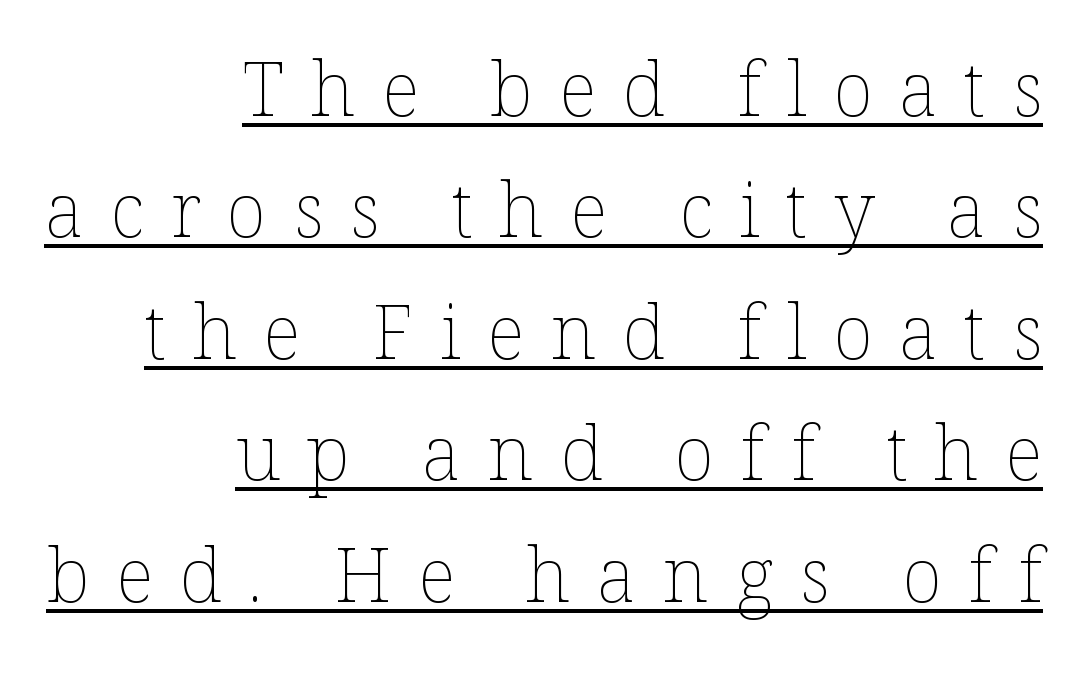
Q: Is the text bold? A: No.
Q: Is the text italic (slanted)? A: No, it is upright.
Q: Is the text underlined? A: Yes.
Q: How is the paragraph aligned? A: Right-aligned.
Q: Is the spacing between letters normal or unusually wide? A: Unusually wide.
Q: Is the spacing between lines tight, normal or loose? A: Normal.
Q: Width (condensed, normal, or wide)? A: Normal.
Q: Stroke contrast? A: Low.
Q: x-height? A: Medium.
Q: Monospaced? A: No.
